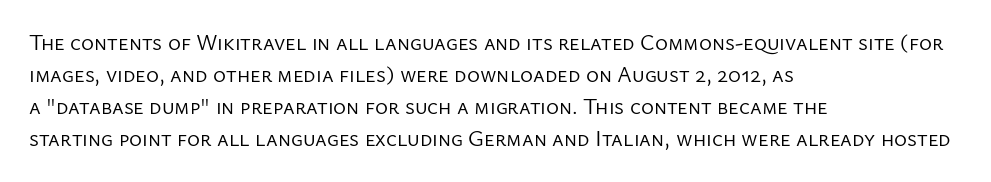
{"italic": "no", "bold": "no", "underline": "no", "align": "left", "line_spacing": "normal", "line_spacing_ratio": 1.45, "letter_spacing": "normal", "letter_spacing_em": 0.0, "glyph_px": 22}
